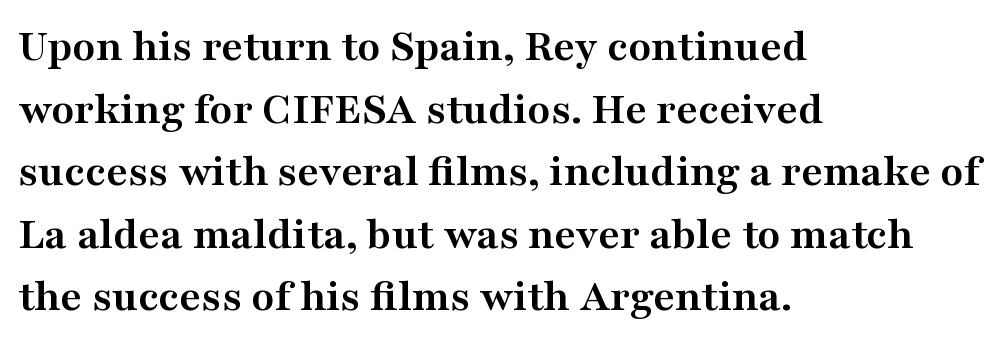
Words float on clear page, feet unadorned. Little horizontal feet cap the strokes, marking this as serif type. Look at the stroke-to-counter ratio: heavy, a bold. One glance says typical: line gaps are just what's usual. Here the glyphs are tracked normally, forming tight word shapes. The lettering stays uniformly vertical, giving the passage a roman look.
